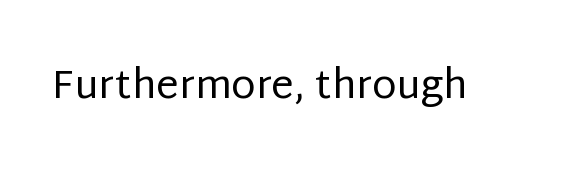
Here the glyphs are tracked normally, forming tight word shapes. Check the space under the baseline: it is left empty. These lines are rendered in a variable-pitch font. The text was rendered using a sans face with plain stroke endings. The specimen reads as upright at a glance. Vertical stems look standard width or narrower in stroke.
